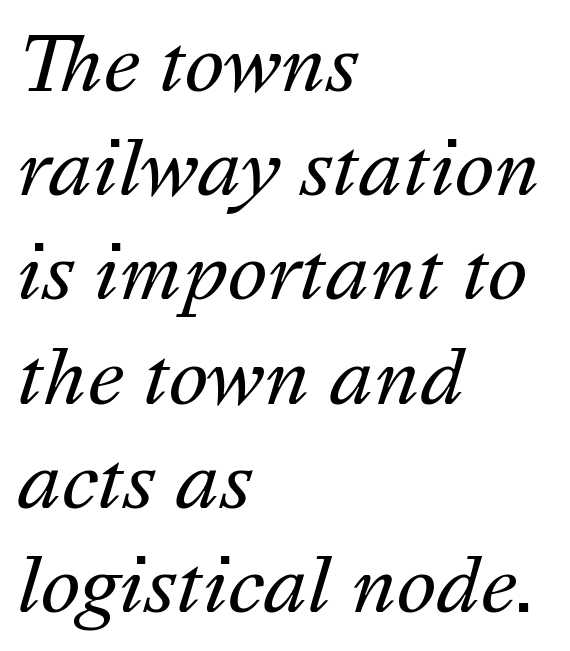
Horizontal bands of white between lines are of average thickness. These lines are rendered in a variable-pitch font. Quick note: italic. In CSS terms this would be text-align: left. A bare baseline throughout the passage. Words appear dense and cohesive because spacing is normal.
